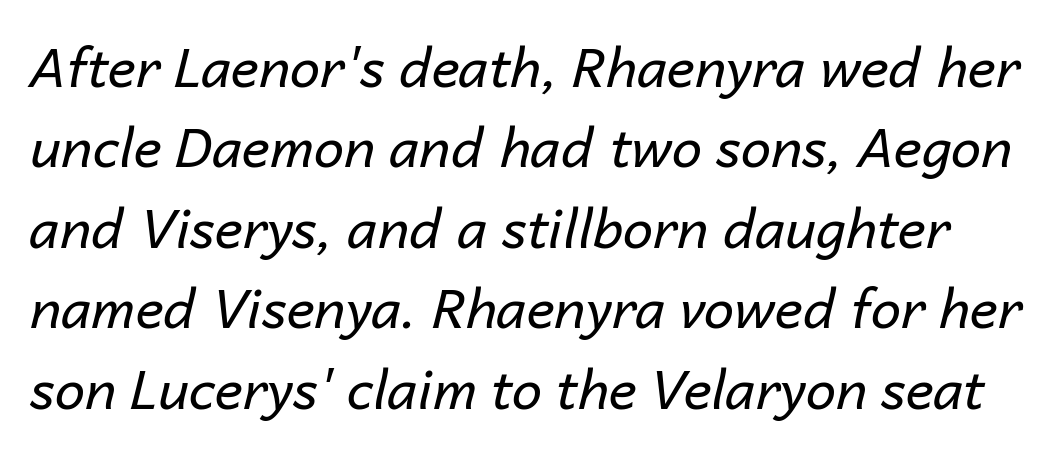
Q: Is the text bold? A: No.
Q: Is the text italic (slanted)? A: Yes, it leans right by about 14 degrees.
Q: Is the text underlined? A: No.
Q: Is the spacing between letters normal or unusually wide? A: Normal.
Q: Is the spacing between lines tight, normal or loose? A: Normal.
Q: Width (condensed, normal, or wide)? A: Normal.
Q: Stroke contrast? A: Low.
Q: x-height? A: Medium.
Q: Monospaced? A: No.
